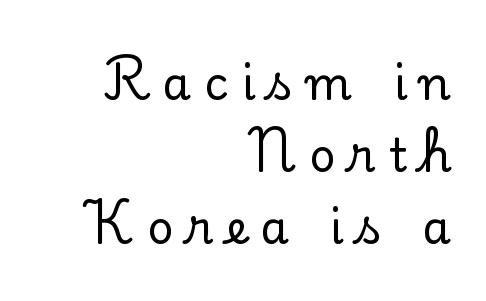
{"serif": "yes", "italic": "no", "width": "normal", "stroke_contrast": "low", "x_height": "small", "monospaced": "no", "underline": "no", "align": "right", "line_spacing": "normal", "line_spacing_ratio": 1.57, "letter_spacing": "wide", "letter_spacing_em": 0.29, "glyph_px": 46}
